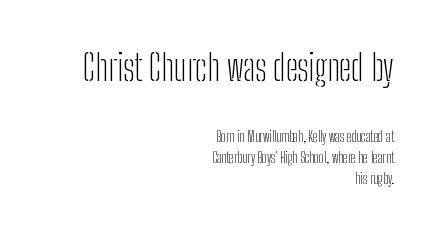
The image shows 36 px light, condensed sans-serif type, upright; set right-aligned, normal line spacing (1.51x), normal letter spacing, not underlined; the first (top) block is 2.57x larger; low stroke contrast and a medium x-height.
